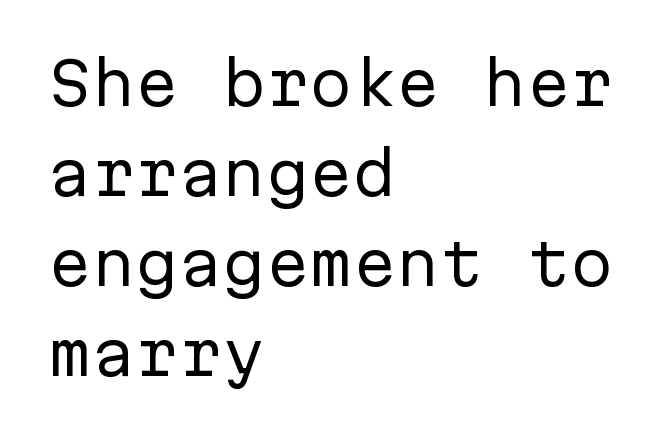
The image shows 58 px regular-weight sans-serif type, upright, monospaced; set left-aligned, normal line spacing (1.55x), normal letter spacing, not underlined; low stroke contrast and a medium x-height.
